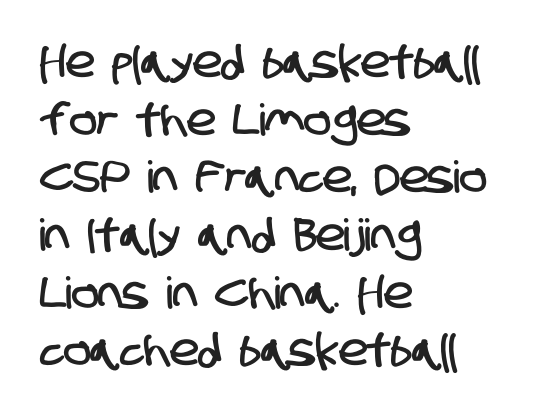
The image shows 44 px condensed sans-serif type; set left-aligned, normal line spacing (1.31x), normal letter spacing, not underlined; low stroke contrast and a large x-height.
